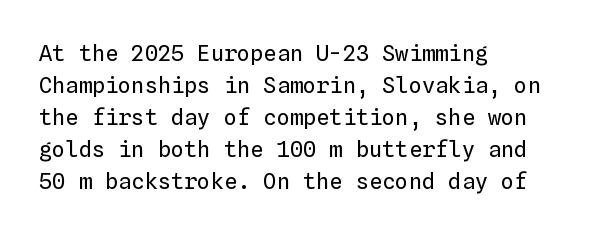
Q: Is the text bold? A: No.
Q: Is the text italic (slanted)? A: No, it is upright.
Q: Is the text underlined? A: No.
Q: How is the paragraph aligned? A: Left-aligned.
Q: Is the spacing between letters normal or unusually wide? A: Normal.
Q: Is the spacing between lines tight, normal or loose? A: Normal.
